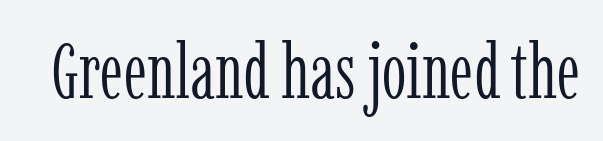
Little horizontal feet cap the strokes, marking this as serif type. Vertical stems look standard width or narrower in stroke. Do the letters lean? They stand straight. Varying glyph widths throughout — classic text-font behaviour. Letters rest on an invisible, unmarked baseline.
